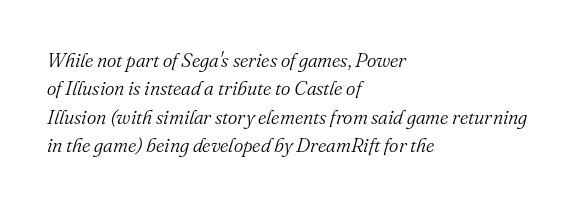
{"italic": "yes", "lean": "right", "slant_degrees": 16, "bold": "no", "underline": "no", "align": "left", "line_spacing": "normal", "line_spacing_ratio": 1.42, "letter_spacing": "normal", "letter_spacing_em": 0.0, "glyph_px": 20}
